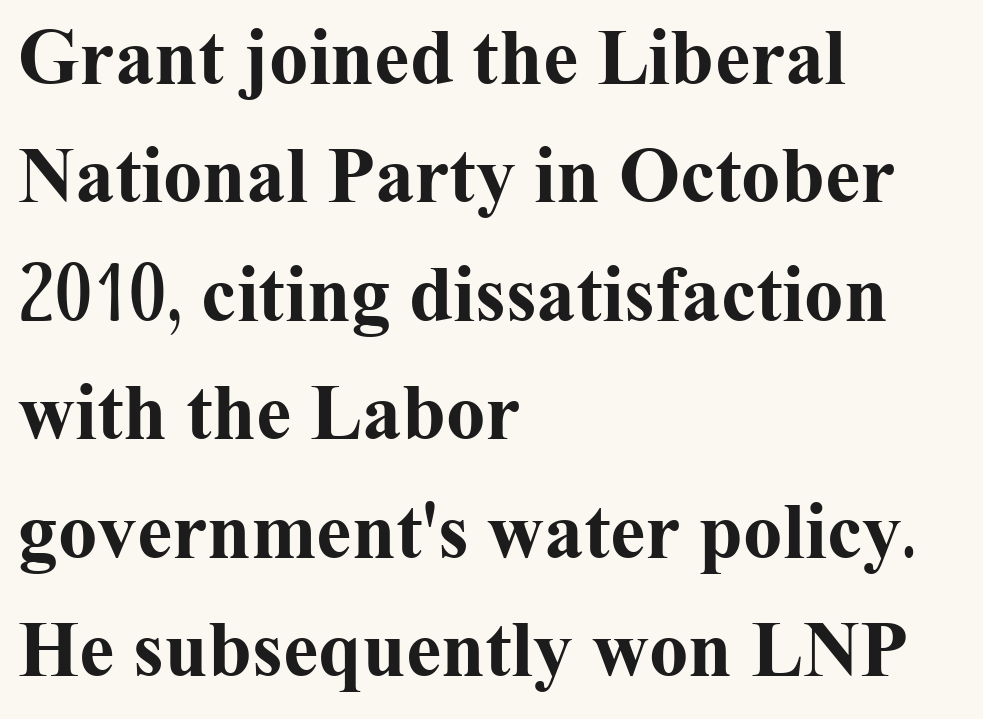
The image shows 79 px bold serif type, upright; set left-aligned, normal line spacing (1.5x), normal letter spacing, not underlined; medium stroke contrast and a medium x-height.
